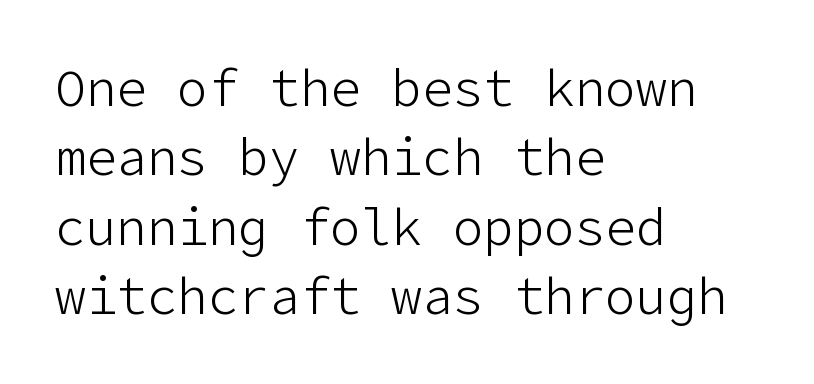
The image shows 51 px light sans-serif type, upright; set left-aligned, normal line spacing (1.36x), normal letter spacing, not underlined; low stroke contrast and a medium x-height.
